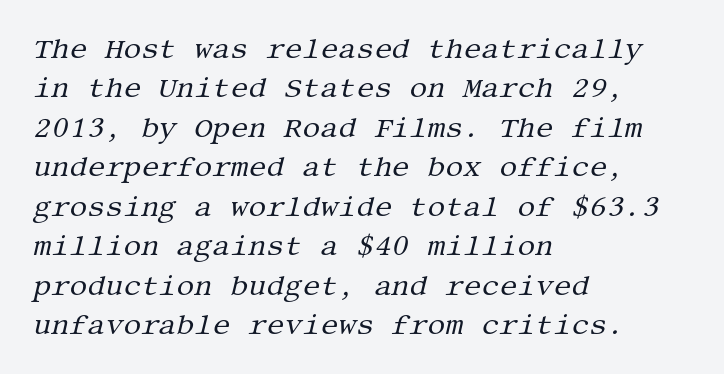
The image shows 28 px regular-weight serif type, italic (leaning right); set left-aligned, normal line spacing (1.41x), normal letter spacing, not underlined; medium stroke contrast and a large x-height.
